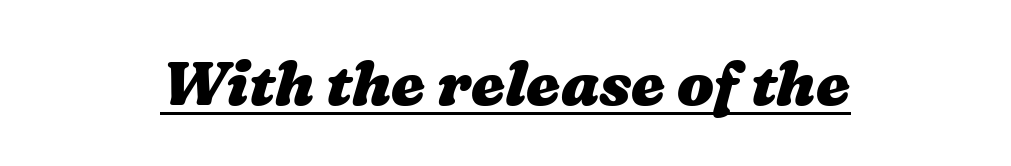
The rendered words wear a rule along their underside. Pretty heavy lettering here — definitely bold. In CSS terms this would be text-align: center. Think of a printed novel: that variable character pitch is what you see here. Default kerning and tracking; the words read as compact shapes.
